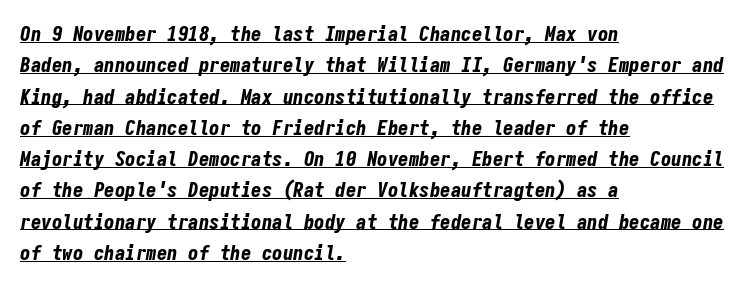
{"italic": "yes", "lean": "right", "slant_degrees": 9, "bold": "yes", "underline": "yes", "align": "left", "line_spacing": "normal", "line_spacing_ratio": 1.49, "letter_spacing": "normal", "letter_spacing_em": 0.0, "glyph_px": 21}
